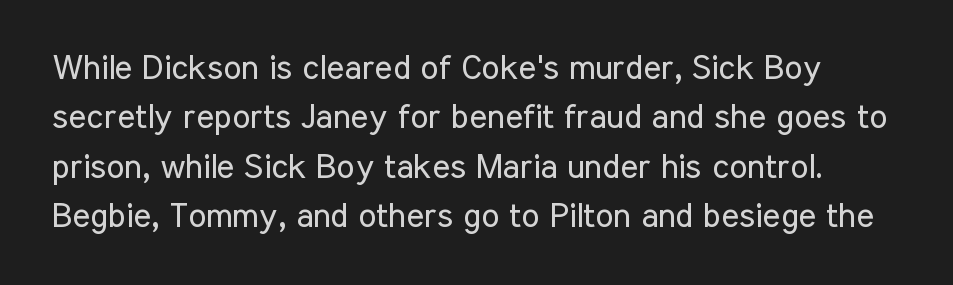
{"serif": "no", "italic": "no", "bold": "no", "weight": "regular", "width": "condensed", "stroke_contrast": "low", "x_height": "medium", "monospaced": "no", "underline": "no", "line_spacing": "normal", "line_spacing_ratio": 1.45, "letter_spacing": "normal", "letter_spacing_em": 0.0, "glyph_px": 34}
